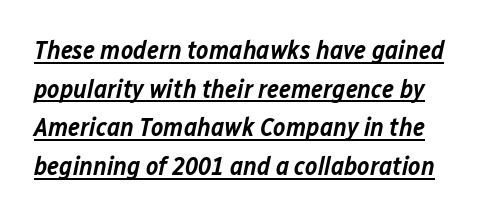
Q: Is the text bold? A: Semi-bold.
Q: Is the text italic (slanted)? A: Yes, it leans right by about 12 degrees.
Q: Is the text underlined? A: Yes.
Q: Is the spacing between letters normal or unusually wide? A: Normal.
Q: Is the spacing between lines tight, normal or loose? A: Normal.
